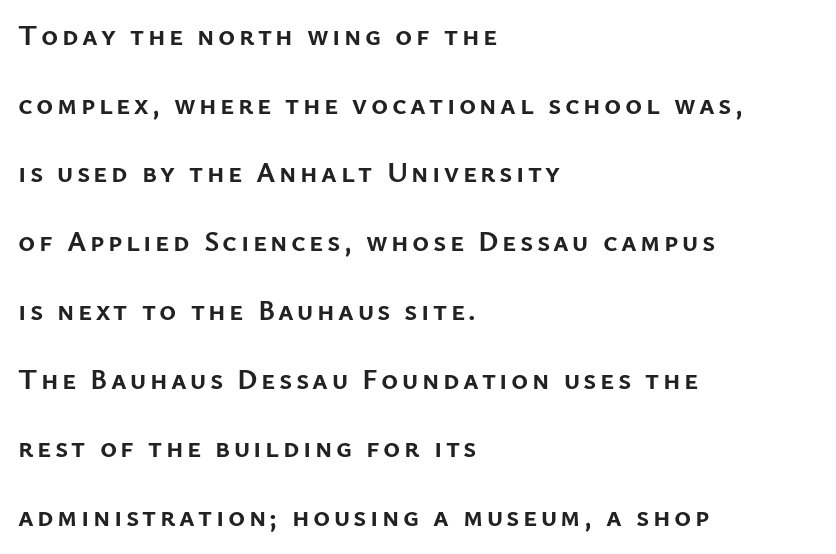
Q: Is the text bold? A: Yes.
Q: Is the text italic (slanted)? A: No, it is upright.
Q: Is the typeface a serif or a sans-serif typeface? A: Sans-serif.
Q: Is the text underlined? A: No.
Q: How is the paragraph aligned? A: Left-aligned.
Q: Is the spacing between lines tight, normal or loose? A: Loose.
Q: Width (condensed, normal, or wide)? A: Normal.
Q: Stroke contrast? A: Low.
Q: x-height? A: Medium.
Q: Monospaced? A: No.
